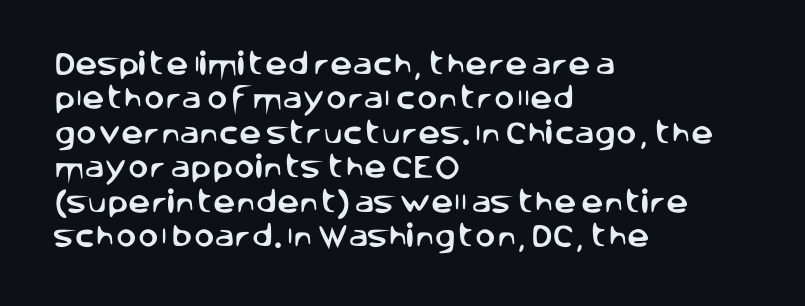
Q: Is the text italic (slanted)? A: No, it is upright.
Q: Is the text underlined? A: No.
Q: How is the paragraph aligned? A: Left-aligned.
Q: Is the spacing between letters normal or unusually wide? A: Normal.
Q: Is the spacing between lines tight, normal or loose? A: Normal.
